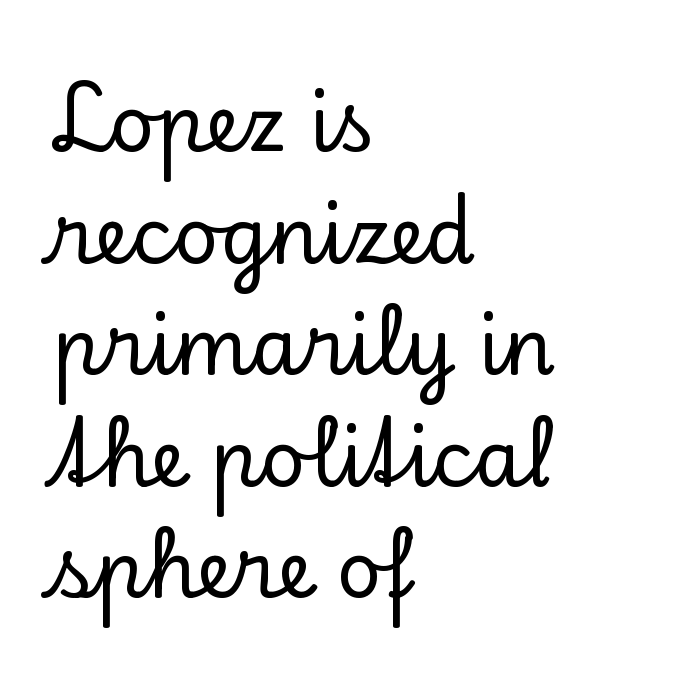
{"italic": "no", "width": "normal", "stroke_contrast": "low", "x_height": "small", "monospaced": "no", "underline": "no", "align": "left", "line_spacing": "normal", "line_spacing_ratio": 1.43, "letter_spacing": "normal", "letter_spacing_em": 0.0, "glyph_px": 78}
